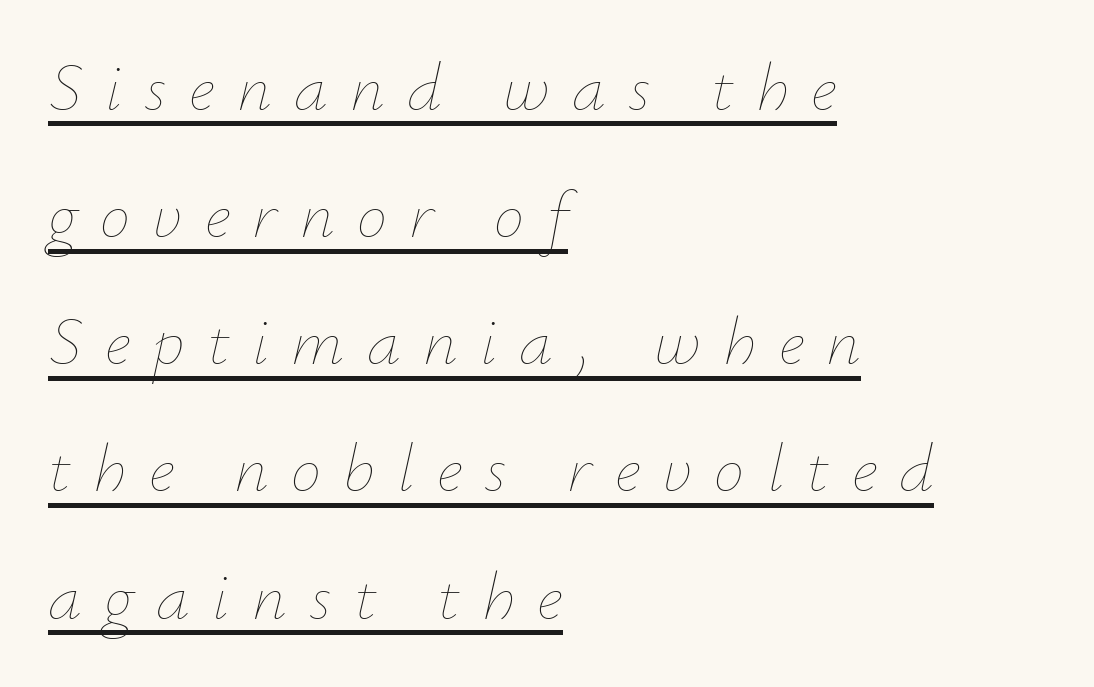
Q: Is the text bold? A: No.
Q: Is the text italic (slanted)? A: Yes, it leans right by about 12 degrees.
Q: Is the text underlined? A: Yes.
Q: How is the paragraph aligned? A: Left-aligned.
Q: Is the spacing between letters normal or unusually wide? A: Unusually wide.
Q: Width (condensed, normal, or wide)? A: Normal.
Q: Stroke contrast? A: Low.
Q: x-height? A: Small.
Q: Monospaced? A: No.
